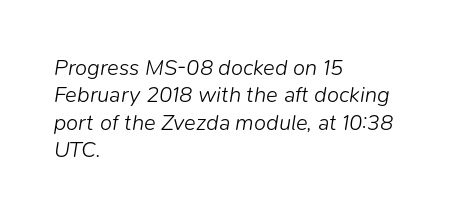
The image shows 22 px text type, italic (leaning right); set left-aligned, normal line spacing (1.25x), normal letter spacing, not underlined.
